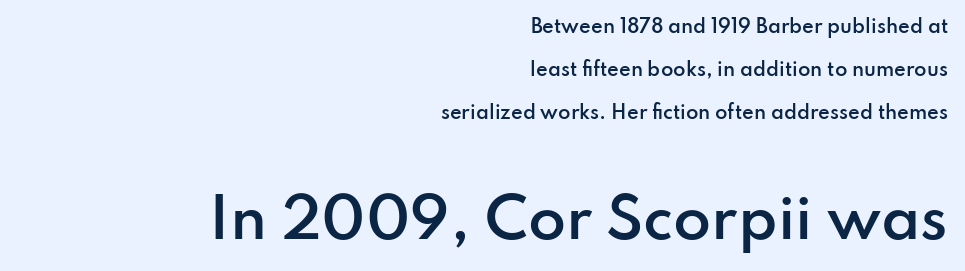
Line endings align vertically; line beginnings do not. The typeface chosen for these lines omits serifs. Which of the two is more prominent by size? The second, at the bottom. Character widths vary here, with narrow letters taking less room than wide ones. The horizontal fit of the characters is conventional and even. The rendering uses a large line-height, opening up the rows.
